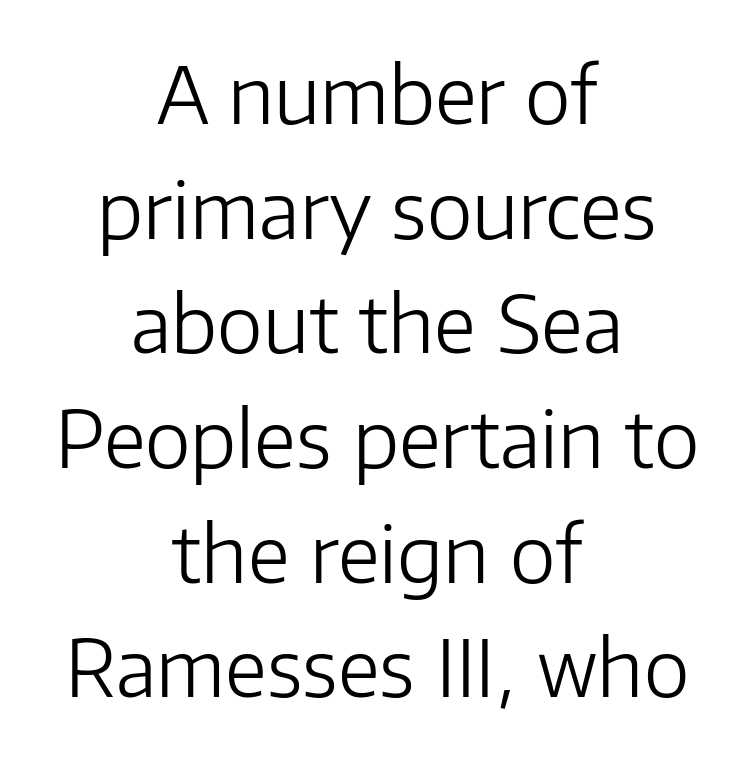
{"serif": "no", "italic": "no", "bold": "no", "weight": "light", "width": "normal", "stroke_contrast": "low", "x_height": "medium", "monospaced": "no", "underline": "no", "align": "center", "line_spacing": "normal", "line_spacing_ratio": 1.47, "letter_spacing": "normal", "letter_spacing_em": 0.0, "glyph_px": 78}
